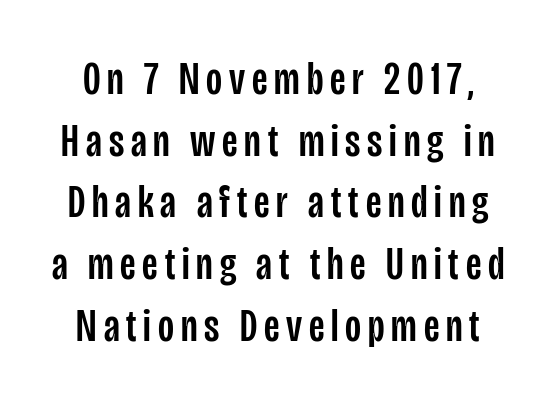
The image shows 46 px condensed sans-serif type, upright; set normal line spacing (1.34x), not underlined; low stroke contrast and a large x-height.
